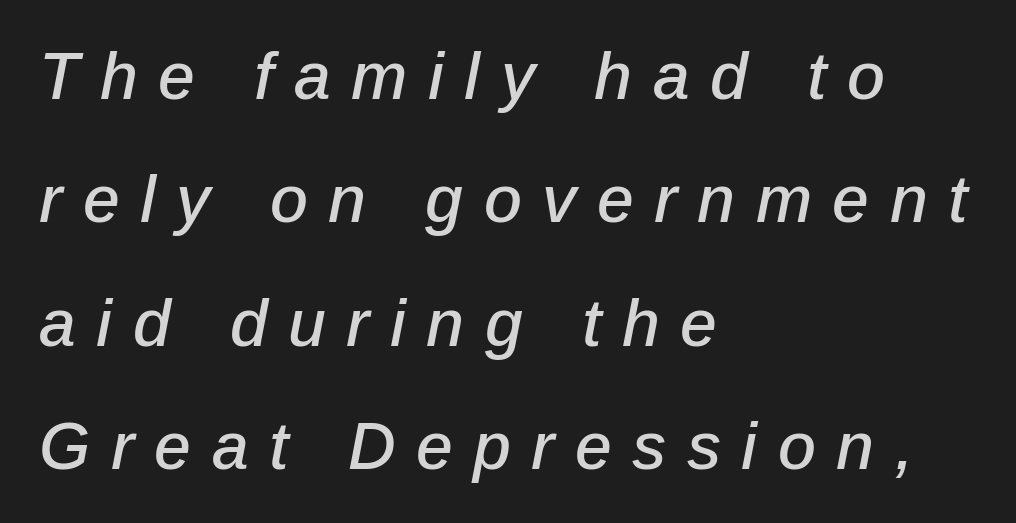
Words float on clear page, feet unadorned. You could only call the tracking loose — the letters float apart. Looks like regular typesetting: each glyph gets only the width it needs. An italicized treatment has been applied to the whole sample. In CSS terms this would be text-align: left.
